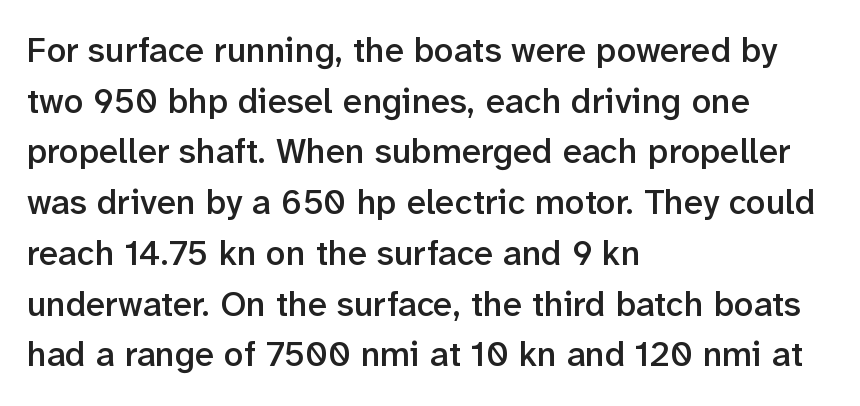
{"serif": "no", "italic": "no", "bold": "semi", "weight": "semibold", "width": "normal", "stroke_contrast": "low", "x_height": "medium", "monospaced": "no", "underline": "no", "align": "left", "line_spacing": "normal", "line_spacing_ratio": 1.45, "letter_spacing": "normal", "letter_spacing_em": 0.0, "glyph_px": 35}
